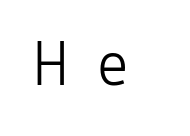
{"serif": "no", "italic": "no", "bold": "no", "weight": "light", "width": "normal", "stroke_contrast": "low", "x_height": "medium", "monospaced": "yes", "underline": "no", "letter_spacing": "wide", "letter_spacing_em": 0.43, "glyph_px": 67}
